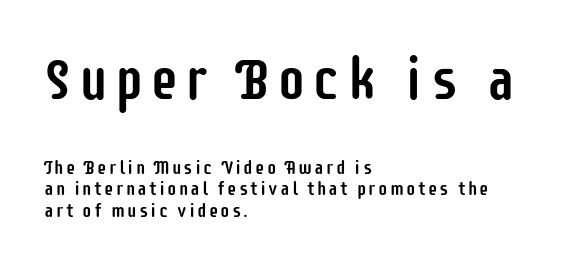
Q: Is the text italic (slanted)? A: No, it is upright.
Q: Is the typeface a serif or a sans-serif typeface? A: Sans-serif.
Q: Is the text underlined? A: No.
Q: How is the paragraph aligned? A: Left-aligned.
Q: Is the spacing between lines tight, normal or loose? A: Tight.
Q: Which block of text is set in a larger size, the first (top) or the second (bottom)? A: The first (top) one.
Q: Width (condensed, normal, or wide)? A: Condensed.
Q: Stroke contrast? A: Low.
Q: x-height? A: Large.
Q: Monospaced? A: No.
